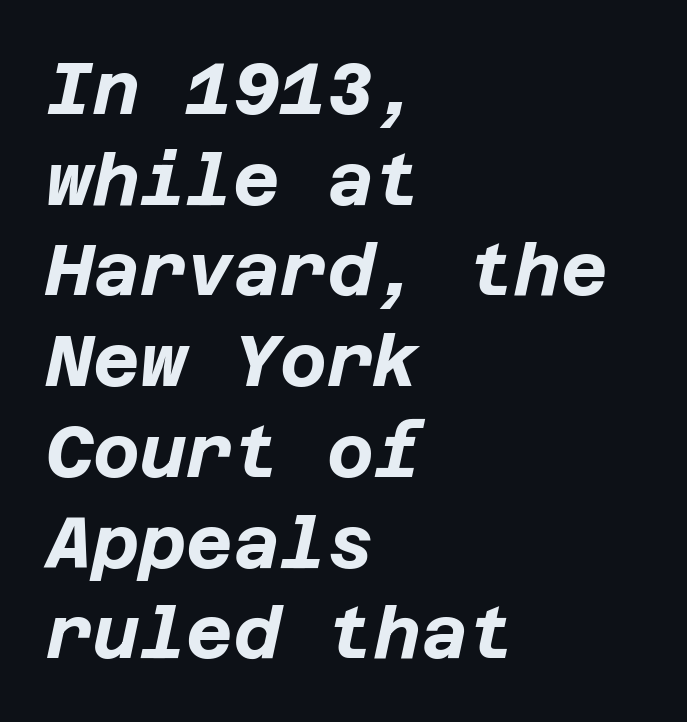
Q: Is the text bold? A: Yes.
Q: Is the text italic (slanted)? A: Yes, it leans right by about 12 degrees.
Q: Is the text underlined? A: No.
Q: How is the paragraph aligned? A: Left-aligned.
Q: Is the spacing between letters normal or unusually wide? A: Normal.
Q: Is the spacing between lines tight, normal or loose? A: Normal.
Q: Width (condensed, normal, or wide)? A: Normal.
Q: Stroke contrast? A: Low.
Q: x-height? A: Large.
